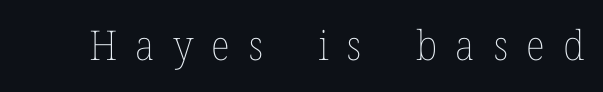
{"italic": "no", "bold": "no", "weight": "thin", "width": "normal", "stroke_contrast": "low", "x_height": "medium", "monospaced": "no", "underline": "no", "letter_spacing": "wide", "letter_spacing_em": 0.44, "glyph_px": 41}
